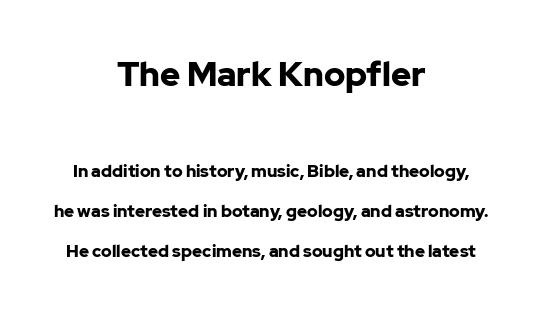
Do the characters align in a grid? No, the font is proportional. Does the type have serifs? No, each stem ends abruptly. Of the two passages, the one on top uses the larger point size. Honestly, the rows look like they've been pulled way apart.
